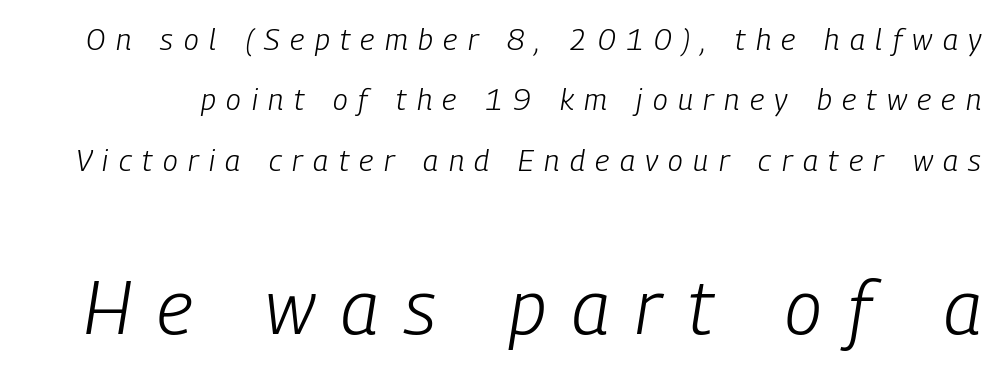
{"italic": "yes", "lean": "right", "slant_degrees": 9, "bold": "no", "weight": "light", "width": "condensed", "stroke_contrast": "low", "x_height": "medium", "monospaced": "no", "underline": "no", "line_spacing": "loose", "line_spacing_ratio": 2.01, "letter_spacing": "wide", "letter_spacing_em": 0.35, "larger_block": "second", "size_ratio": 2.5, "glyph_px": 75}
